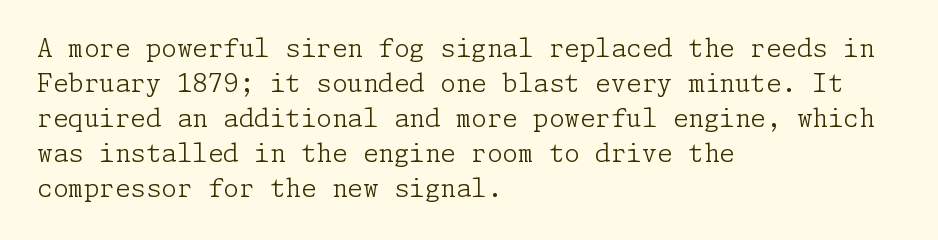
Nobody drew a line under any word here. The passage is arranged the way most books set body copy — flush left. Is the stroke heavy? The answer is a plain regular-or-lighter. Nobody touched the tracking dial on this one. A roman cut, with each character standing at attention. The space between consecutive lines is moderate.
